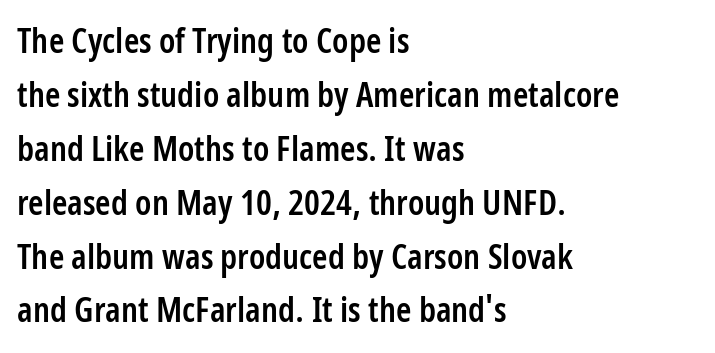
{"serif": "no", "italic": "no", "bold": "semi", "weight": "semibold", "width": "condensed", "stroke_contrast": "low", "x_height": "medium", "monospaced": "no", "underline": "no", "align": "left", "line_spacing": "normal", "line_spacing_ratio": 1.54, "letter_spacing": "normal", "letter_spacing_em": 0.0, "glyph_px": 35}
